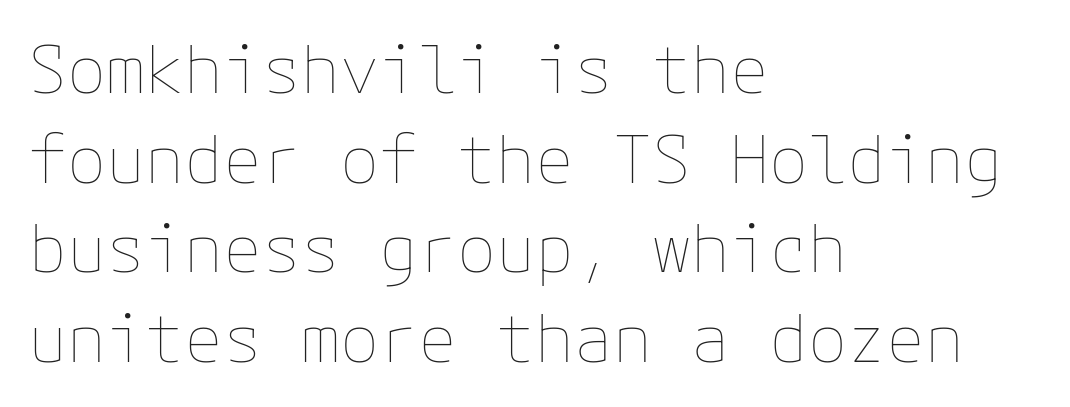
The image shows 65 px thin type, upright; set left-aligned, normal line spacing (1.38x), normal letter spacing, not underlined; low stroke contrast and a medium x-height.
